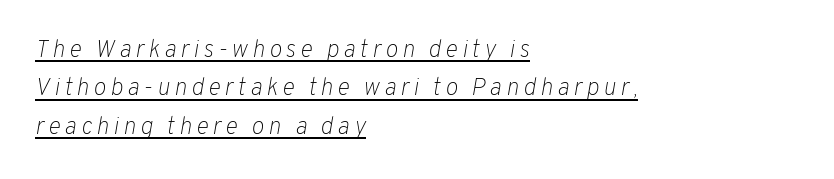
Q: Is the text bold? A: No.
Q: Is the text italic (slanted)? A: Yes, it leans right by about 10 degrees.
Q: Is the text underlined? A: Yes.
Q: How is the paragraph aligned? A: Left-aligned.
Q: Is the spacing between lines tight, normal or loose? A: Normal.
